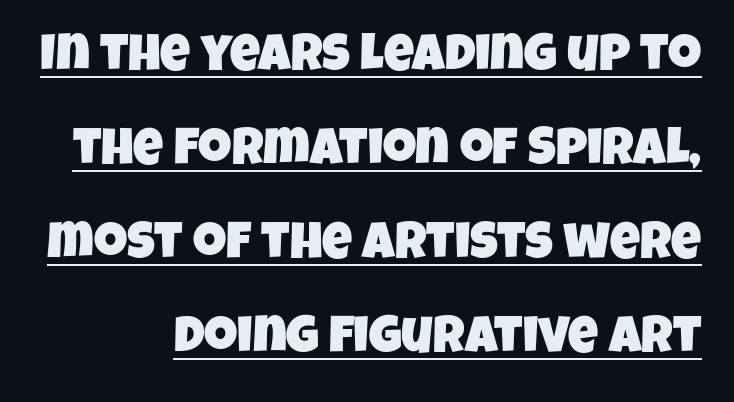
{"serif": "no", "width": "condensed", "stroke_contrast": "low", "x_height": "large", "monospaced": "no", "underline": "yes", "align": "right", "line_spacing_ratio": 1.81, "letter_spacing": "normal", "letter_spacing_em": 0.0, "glyph_px": 52}
